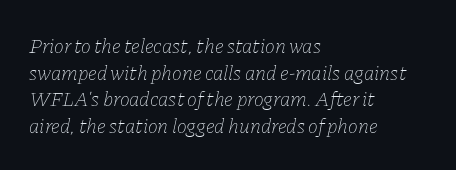
Q: Is the text bold? A: No.
Q: Is the text italic (slanted)? A: Yes, it leans right by about 11 degrees.
Q: Is the text underlined? A: No.
Q: How is the paragraph aligned? A: Left-aligned.
Q: Is the spacing between letters normal or unusually wide? A: Normal.
Q: Is the spacing between lines tight, normal or loose? A: Normal.
